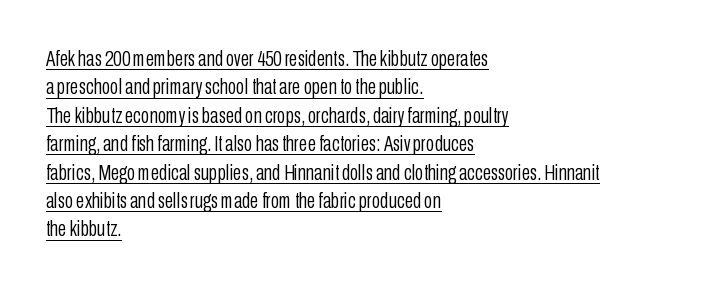
Q: Is the text bold? A: No.
Q: Is the text italic (slanted)? A: No, it is upright.
Q: Is the text underlined? A: Yes.
Q: How is the paragraph aligned? A: Left-aligned.
Q: Is the spacing between letters normal or unusually wide? A: Normal.
Q: Is the spacing between lines tight, normal or loose? A: Normal.
